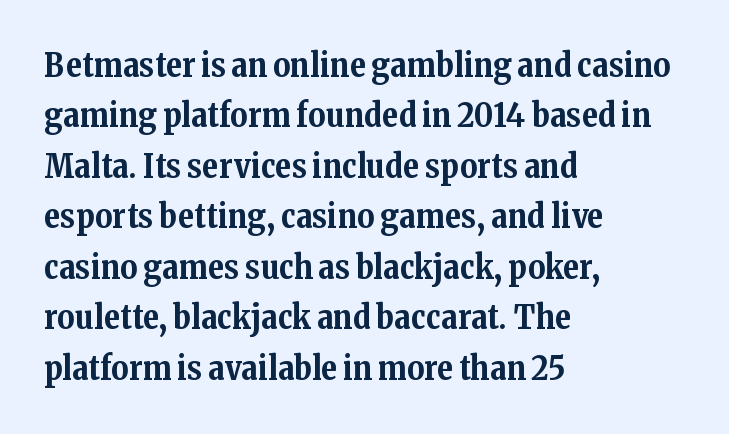
Reading down the column, the eye jumps a familiar distance to each next line. Glyph-to-glyph distance matches everyday printed text. Plenty of ink on the page — the face is bold. Alignment: flush left.
